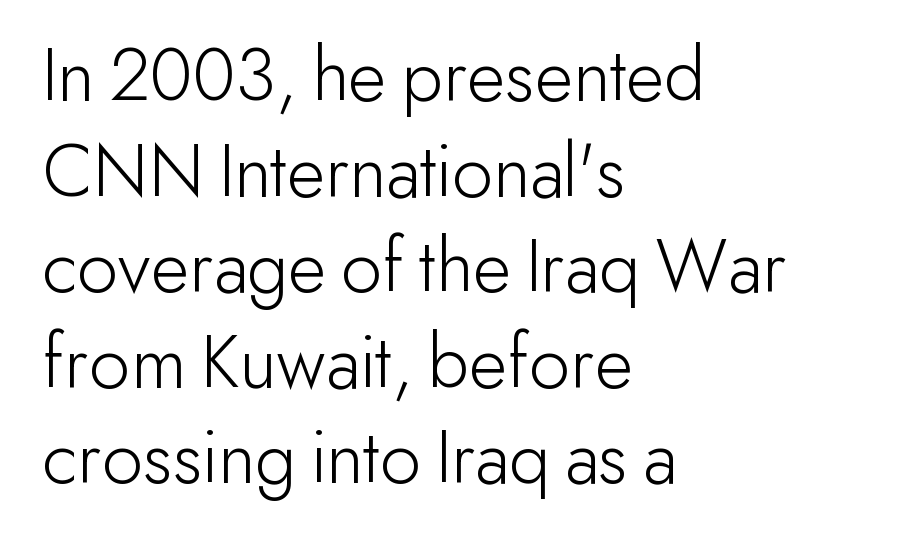
{"serif": "no", "italic": "no", "bold": "no", "weight": "light", "width": "normal", "stroke_contrast": "low", "x_height": "small", "monospaced": "no", "underline": "no", "align": "left", "line_spacing_ratio": 1.21, "letter_spacing": "normal", "letter_spacing_em": 0.0, "glyph_px": 79}
